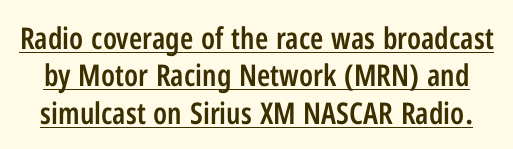
{"serif": "no", "italic": "no", "bold": "semi", "weight": "semibold", "width": "condensed", "stroke_contrast": "low", "x_height": "medium", "monospaced": "no", "underline": "yes", "line_spacing": "normal", "line_spacing_ratio": 1.25, "letter_spacing": "normal", "letter_spacing_em": 0.0, "glyph_px": 30}
